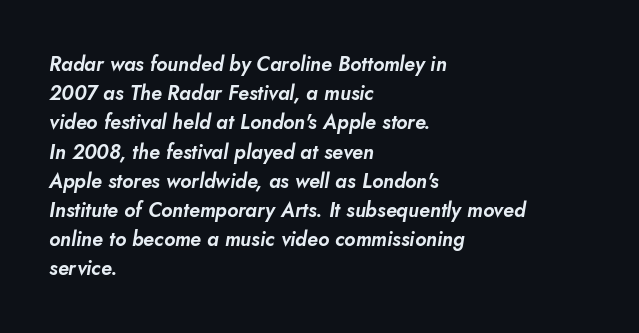
{"italic": "yes", "lean": "right", "slant_degrees": 10, "underline": "no", "align": "left", "line_spacing": "normal", "line_spacing_ratio": 1.46, "letter_spacing": "normal", "letter_spacing_em": 0.0, "glyph_px": 20}
